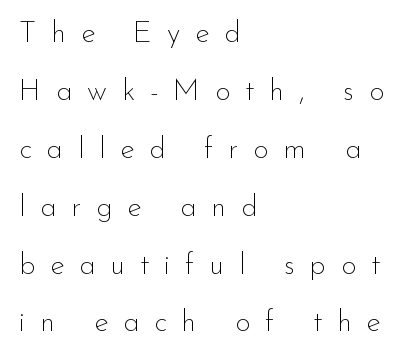
Q: Is the text bold? A: No.
Q: Is the text italic (slanted)? A: No, it is upright.
Q: Is the typeface a serif or a sans-serif typeface? A: Sans-serif.
Q: Is the text underlined? A: No.
Q: How is the paragraph aligned? A: Left-aligned.
Q: Is the spacing between letters normal or unusually wide? A: Unusually wide.
Q: Is the spacing between lines tight, normal or loose? A: Loose.
Q: Width (condensed, normal, or wide)? A: Normal.
Q: Stroke contrast? A: Low.
Q: x-height? A: Small.
Q: Monospaced? A: No.
